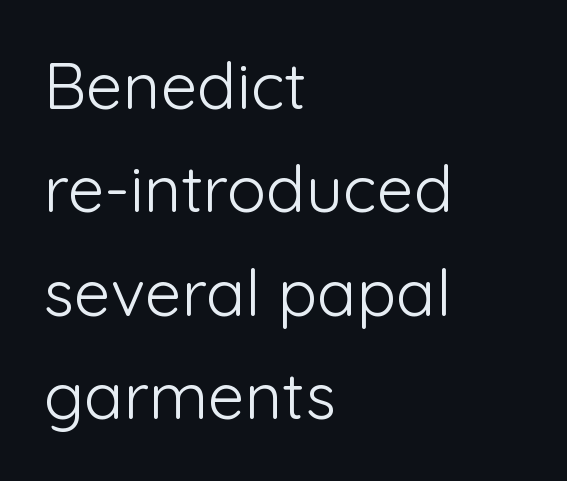
The image shows 65 px light sans-serif type, upright; set left-aligned, normal line spacing (1.59x), normal letter spacing, not underlined; low stroke contrast and a medium x-height.
